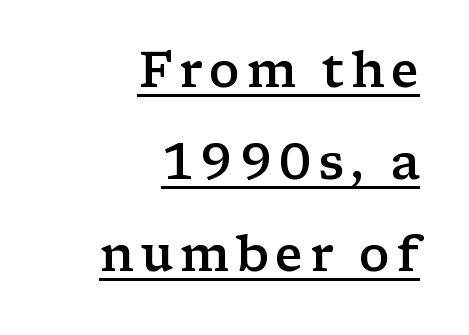
Q: Is the text bold? A: Semi-bold.
Q: Is the text italic (slanted)? A: No, it is upright.
Q: Is the typeface a serif or a sans-serif typeface? A: Serif.
Q: Is the text underlined? A: Yes.
Q: How is the paragraph aligned? A: Right-aligned.
Q: Width (condensed, normal, or wide)? A: Wide.
Q: Stroke contrast? A: Low.
Q: x-height? A: Medium.
Q: Monospaced? A: No.
